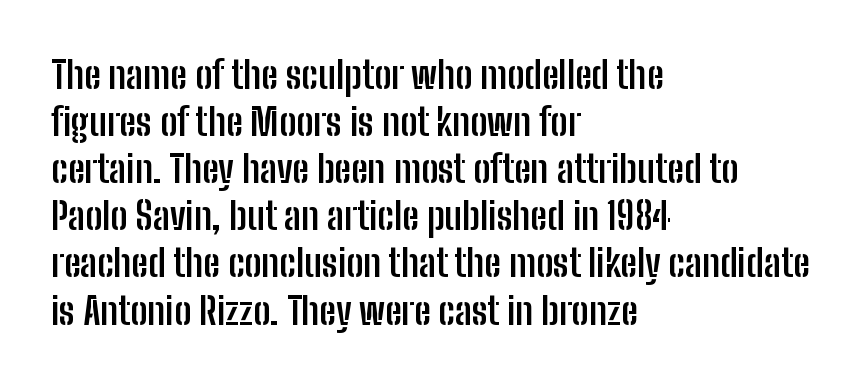
These lines are set flush left with a ragged right edge. Varying glyph widths throughout — classic text-font behaviour. A typesetter would label this face a sans. The space directly below the letters is spotless. A roman cut, with each character standing at attention.
